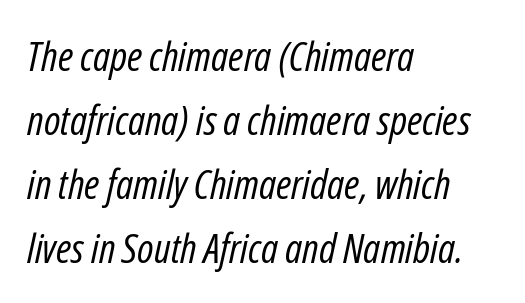
Does the copy run flush right? No — it runs flush left. No heavy texture on the line: the type isn't bold. You could not count columns in this text — the font is proportionally spaced. The string is rendered with underlining switched off.
